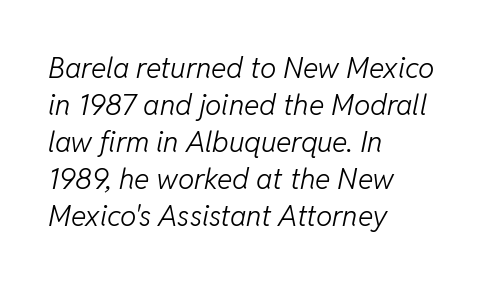
{"italic": "yes", "lean": "right", "slant_degrees": 11, "bold": "no", "weight": "light", "width": "normal", "stroke_contrast": "low", "x_height": "medium", "monospaced": "no", "underline": "no", "align": "left", "line_spacing": "normal", "line_spacing_ratio": 1.28, "letter_spacing": "normal", "letter_spacing_em": 0.0, "glyph_px": 29}
